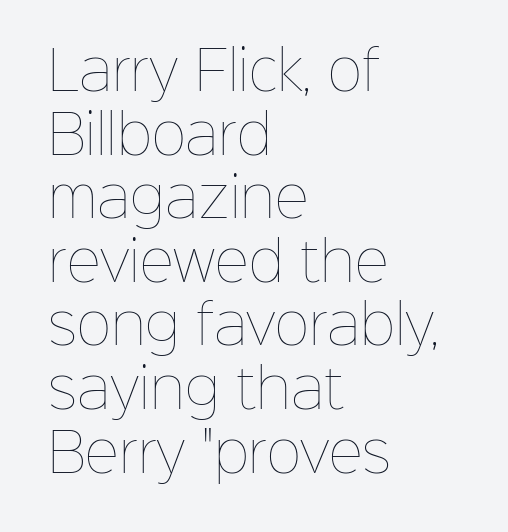
{"italic": "no", "bold": "no", "weight": "thin", "width": "normal", "stroke_contrast": "low", "x_height": "medium", "monospaced": "no", "underline": "no", "align": "left", "line_spacing_ratio": 1.2, "letter_spacing": "normal", "letter_spacing_em": 0.0, "glyph_px": 53}
